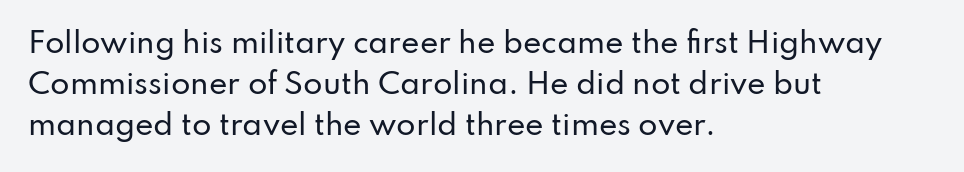
Q: Is the text italic (slanted)? A: No, it is upright.
Q: Is the typeface a serif or a sans-serif typeface? A: Sans-serif.
Q: Is the text underlined? A: No.
Q: How is the paragraph aligned? A: Left-aligned.
Q: Is the spacing between letters normal or unusually wide? A: Normal.
Q: Is the spacing between lines tight, normal or loose? A: Normal.
Q: Width (condensed, normal, or wide)? A: Normal.
Q: Stroke contrast? A: Low.
Q: x-height? A: Small.
Q: Monospaced? A: No.
